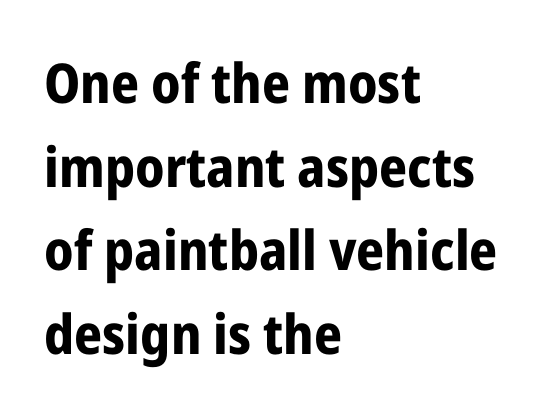
Q: Is the text bold? A: Yes.
Q: Is the text italic (slanted)? A: No, it is upright.
Q: Is the typeface a serif or a sans-serif typeface? A: Sans-serif.
Q: Is the text underlined? A: No.
Q: How is the paragraph aligned? A: Left-aligned.
Q: Is the spacing between letters normal or unusually wide? A: Normal.
Q: Is the spacing between lines tight, normal or loose? A: Normal.
Q: Width (condensed, normal, or wide)? A: Condensed.
Q: Stroke contrast? A: Low.
Q: x-height? A: Medium.
Q: Monospaced? A: No.
